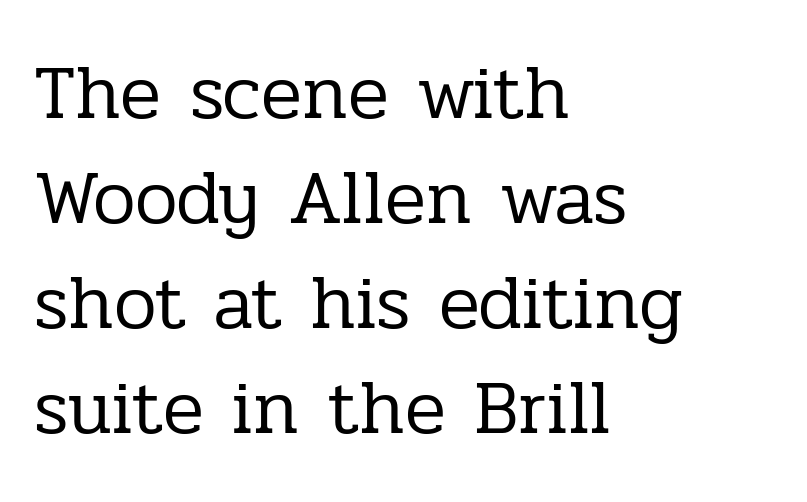
Q: Is the text bold? A: No.
Q: Is the text italic (slanted)? A: No, it is upright.
Q: Is the typeface a serif or a sans-serif typeface? A: Serif.
Q: Is the text underlined? A: No.
Q: How is the paragraph aligned? A: Left-aligned.
Q: Is the spacing between letters normal or unusually wide? A: Normal.
Q: Is the spacing between lines tight, normal or loose? A: Normal.
Q: Width (condensed, normal, or wide)? A: Normal.
Q: Stroke contrast? A: Low.
Q: x-height? A: Medium.
Q: Monospaced? A: No.
